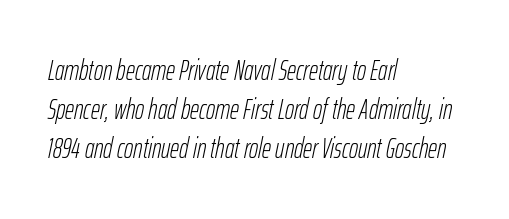
The image shows 28 px light, condensed type, italic (leaning right); set left-aligned, normal line spacing (1.39x), normal letter spacing, not underlined; low stroke contrast and a medium x-height.
